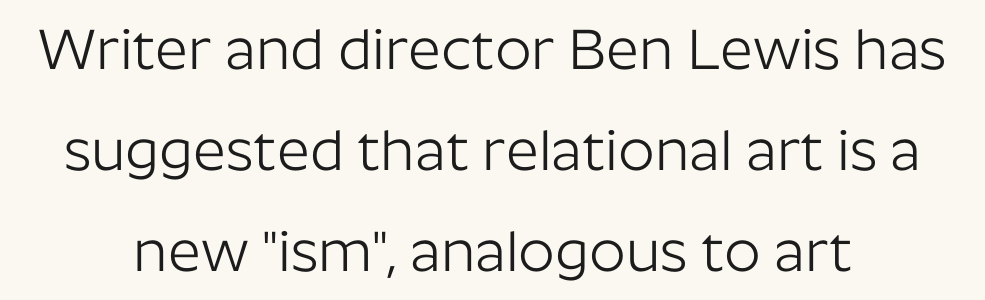
Q: Is the text bold? A: No.
Q: Is the text italic (slanted)? A: No, it is upright.
Q: Is the typeface a serif or a sans-serif typeface? A: Sans-serif.
Q: Is the text underlined? A: No.
Q: How is the paragraph aligned? A: Centered.
Q: Is the spacing between letters normal or unusually wide? A: Normal.
Q: Width (condensed, normal, or wide)? A: Normal.
Q: Stroke contrast? A: Low.
Q: x-height? A: Medium.
Q: Monospaced? A: No.
